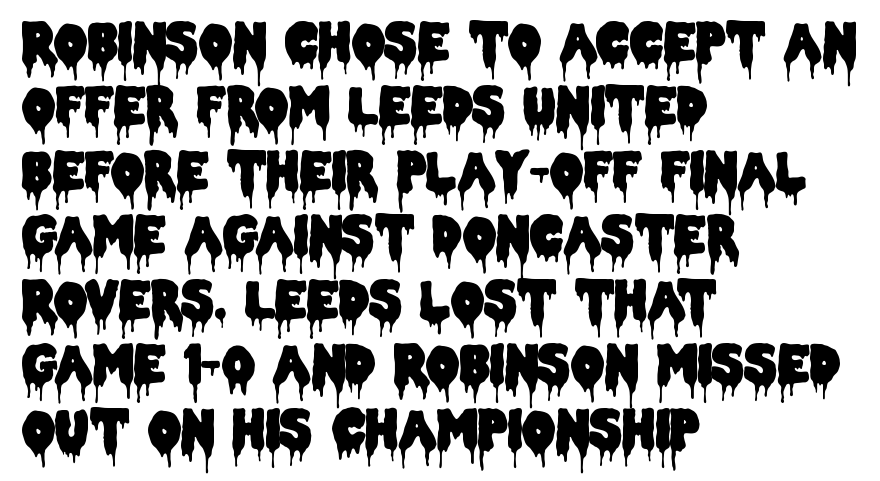
This sample uses plain, unmodified letter spacing. The rendering shows plain stroke endings on the letterforms — a sans-serif design. Decoration check: the copy has no underline. Horizontally, the lines are justified to the leading edge only. Upright lettering throughout.
